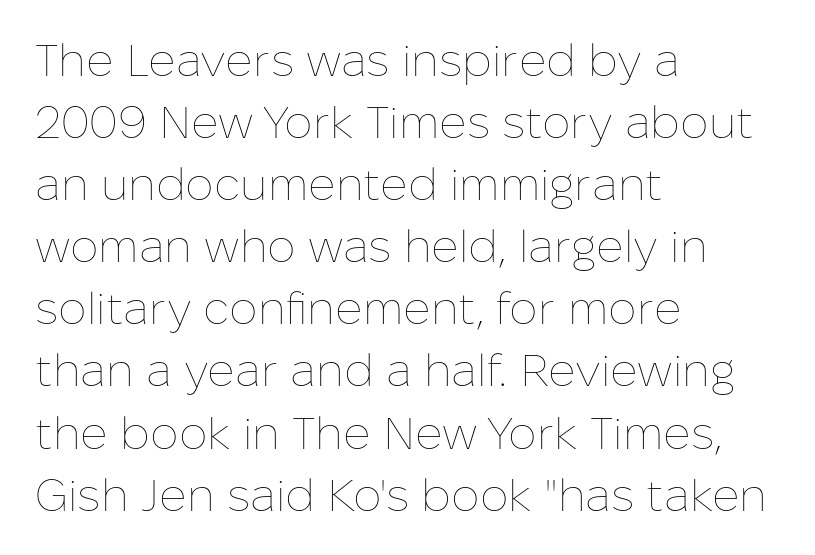
Q: Is the text bold? A: No.
Q: Is the text italic (slanted)? A: No, it is upright.
Q: Is the text underlined? A: No.
Q: How is the paragraph aligned? A: Left-aligned.
Q: Is the spacing between letters normal or unusually wide? A: Normal.
Q: Is the spacing between lines tight, normal or loose? A: Normal.
Q: Width (condensed, normal, or wide)? A: Normal.
Q: Stroke contrast? A: Low.
Q: x-height? A: Medium.
Q: Monospaced? A: No.
